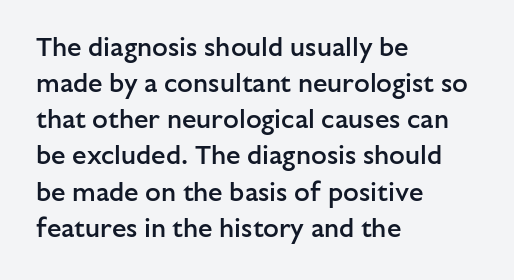
Designer's note — italics off, roman on. The sample has been set in demibold, a notch under bold. Anything drawn beneath the words? Only blank space. Does the copy run flush right? No — it runs flush left. The lines sit at an ordinary, default distance from one another.
